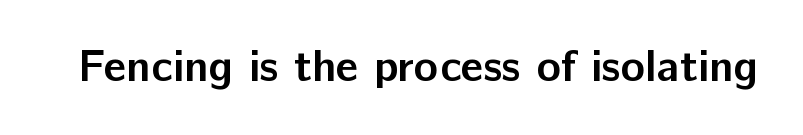
The string is rendered with underlining switched off. These lines carry a lot of weight — the face is fully bold. This sample has the flowing, uneven cadence of proportional lettering. In terms of letterspacing, this is plain default setting.
